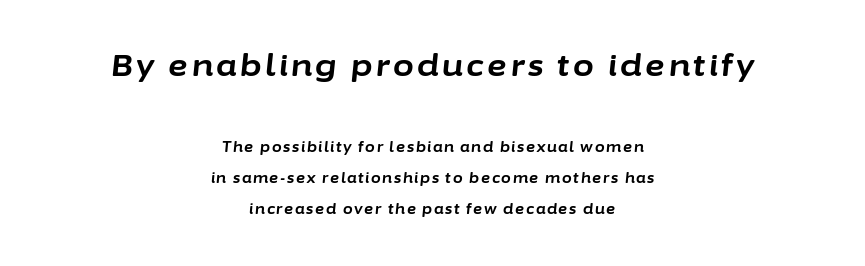
The image shows 30 px bold type, italic (leaning right); set centered, loose line spacing (2.23x), not underlined; the first (top) block is 2.14x larger; low stroke contrast and a medium x-height.
